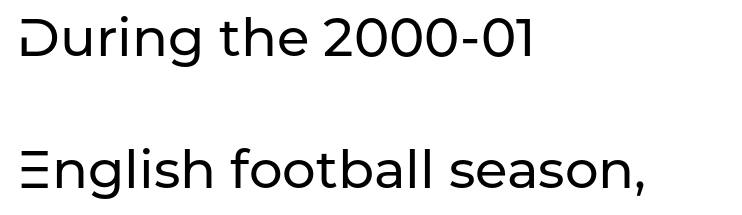
Q: Is the text italic (slanted)? A: No, it is upright.
Q: Is the typeface a serif or a sans-serif typeface? A: Sans-serif.
Q: Is the text underlined? A: No.
Q: How is the paragraph aligned? A: Left-aligned.
Q: Is the spacing between letters normal or unusually wide? A: Normal.
Q: Is the spacing between lines tight, normal or loose? A: Loose.
Q: Width (condensed, normal, or wide)? A: Normal.
Q: Stroke contrast? A: Low.
Q: x-height? A: Medium.
Q: Monospaced? A: No.
